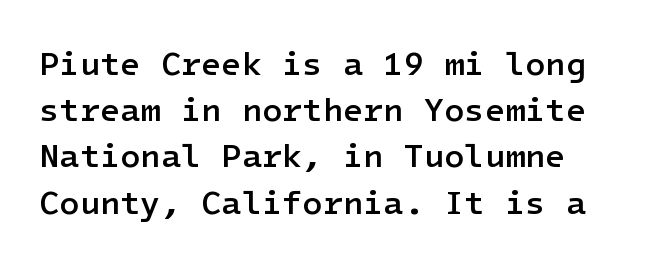
The image shows 33 px semibold sans-serif type, upright; set left-aligned, normal line spacing (1.4x), normal letter spacing, not underlined; low stroke contrast and a medium x-height.
